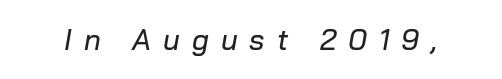
Q: Is the text italic (slanted)? A: Yes, it leans right by about 10 degrees.
Q: Is the text underlined? A: No.
Q: Is the spacing between letters normal or unusually wide? A: Unusually wide.
Q: Width (condensed, normal, or wide)? A: Normal.
Q: Stroke contrast? A: Low.
Q: x-height? A: Medium.
Q: Monospaced? A: No.
